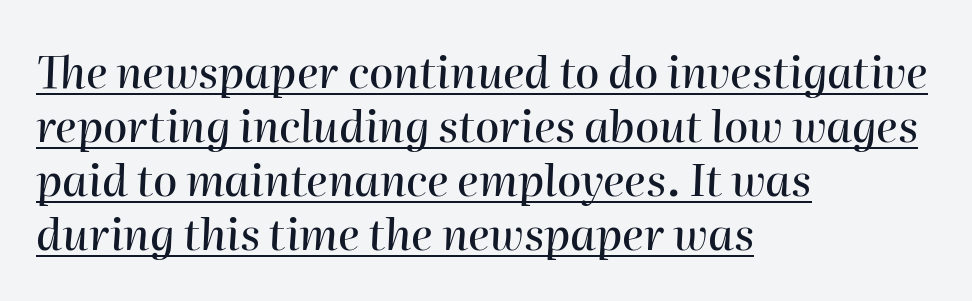
Q: Is the text italic (slanted)? A: Yes, it leans right by about 2 degrees.
Q: Is the text underlined? A: Yes.
Q: How is the paragraph aligned? A: Left-aligned.
Q: Is the spacing between letters normal or unusually wide? A: Normal.
Q: Width (condensed, normal, or wide)? A: Normal.
Q: Stroke contrast? A: High.
Q: x-height? A: Medium.
Q: Monospaced? A: No.
